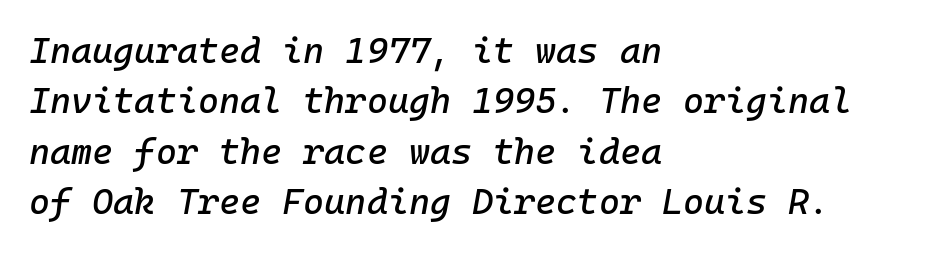
Q: Is the text italic (slanted)? A: Yes, it leans right by about 10 degrees.
Q: Is the text underlined? A: No.
Q: How is the paragraph aligned? A: Left-aligned.
Q: Is the spacing between letters normal or unusually wide? A: Normal.
Q: Is the spacing between lines tight, normal or loose? A: Normal.
Q: Width (condensed, normal, or wide)? A: Normal.
Q: Stroke contrast? A: Low.
Q: x-height? A: Medium.
Q: Monospaced? A: Yes.
